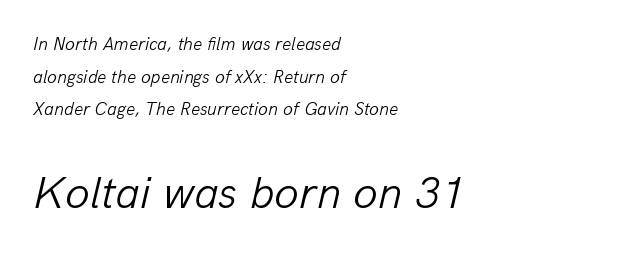
{"italic": "yes", "lean": "right", "slant_degrees": 13, "bold": "no", "weight": "light", "width": "normal", "stroke_contrast": "low", "x_height": "medium", "monospaced": "no", "underline": "no", "align": "left", "line_spacing_ratio": 1.81, "letter_spacing": "normal", "letter_spacing_em": 0.0, "larger_block": "second", "size_ratio": 2.5, "glyph_px": 45}
